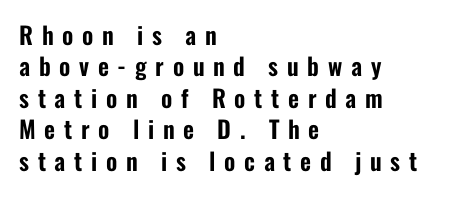
Q: Is the text italic (slanted)? A: No, it is upright.
Q: Is the text underlined? A: No.
Q: How is the paragraph aligned? A: Left-aligned.
Q: Is the spacing between letters normal or unusually wide? A: Unusually wide.
Q: Is the spacing between lines tight, normal or loose? A: Normal.
